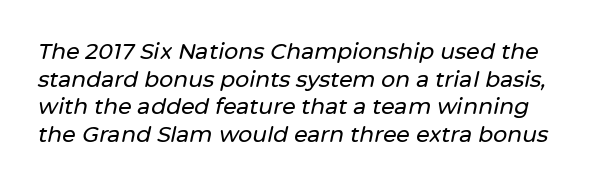
Compared with typical paragraphs, the rows here are spaced about the same. The foot of each line stays bare and open. The gaps between neighbouring characters are ordinary and unremarkable. Quick note: italic.
